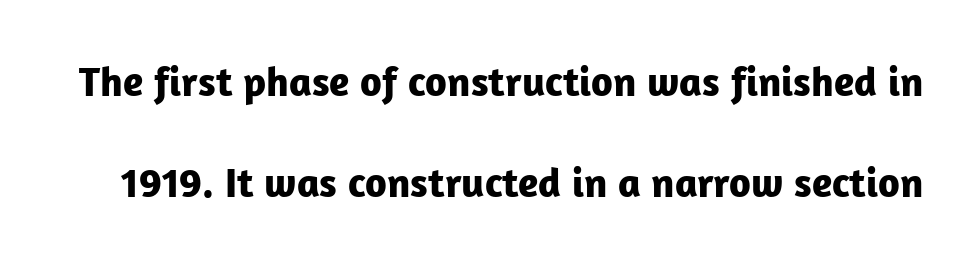
Strokes here are thick enough to call this a true bold. It's the straight-up-and-down kind of type. These lines stand farther apart than default settings would place them. Varying glyph widths throughout — classic text-font behaviour. Examine the stroke ends and you'll find no serifs.
